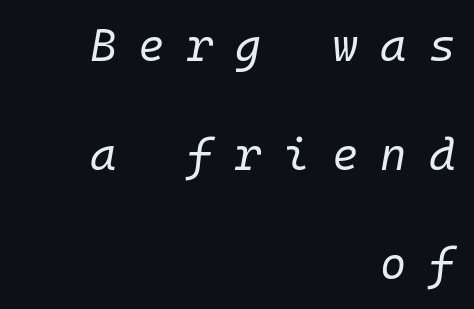
The image shows 45 px regular-weight type, italic (leaning right), monospaced; set right-aligned, loose line spacing (2.42x), unusually wide letter spacing (+0.49 em), not underlined; low stroke contrast and a medium x-height.
